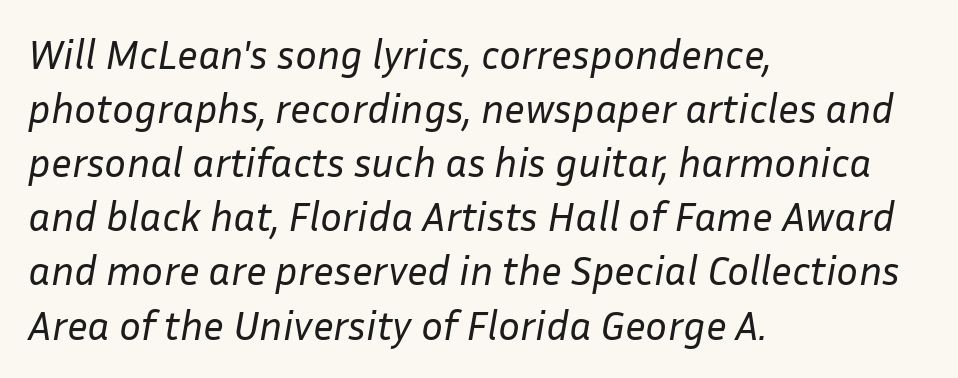
How would I describe the line gaps? Plain and ordinary. This rendering features lettering with no underline. Quick note: italic. Weight: not bold — regular or lighter. One-word summary of the alignment: left.
